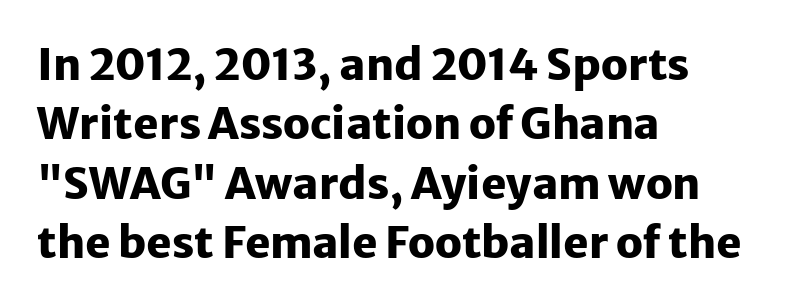
The image shows 43 px heavy sans-serif type, upright; set left-aligned, normal line spacing (1.38x), normal letter spacing, not underlined; low stroke contrast and a medium x-height.
